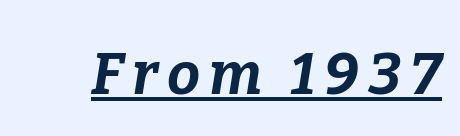
{"italic": "yes", "lean": "right", "slant_degrees": 9, "bold": "yes", "weight": "bold", "width": "normal", "stroke_contrast": "low", "x_height": "medium", "monospaced": "no", "underline": "yes", "glyph_px": 59}
